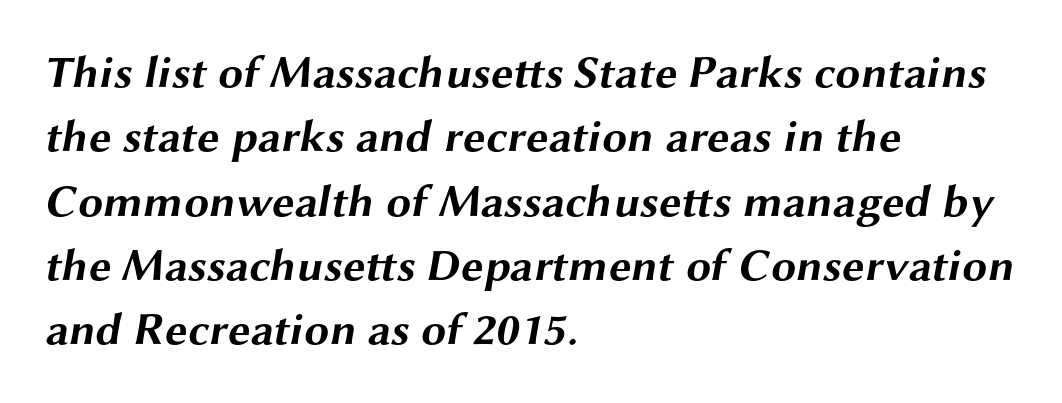
Clear beneath every line of the passage. Horizontally, the lines are justified to the leading edge only. The passage shown is typed in a proportional face where columns would drift. No feet cap the strokes, marking this as sans-serif type. The lines sit at an ordinary, default distance from one another. A full-strength bold gives these letters their thick strokes.
